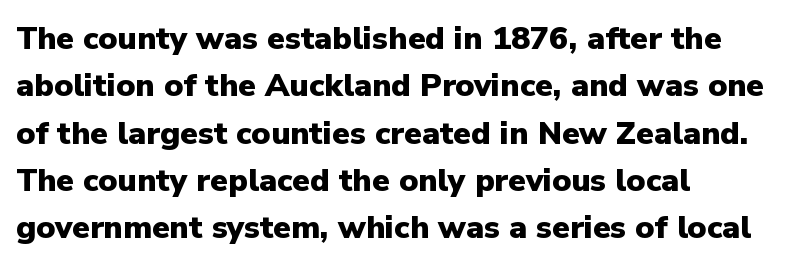
Q: Is the text bold? A: Yes.
Q: Is the text italic (slanted)? A: No, it is upright.
Q: Is the typeface a serif or a sans-serif typeface? A: Sans-serif.
Q: Is the text underlined? A: No.
Q: How is the paragraph aligned? A: Left-aligned.
Q: Is the spacing between letters normal or unusually wide? A: Normal.
Q: Is the spacing between lines tight, normal or loose? A: Normal.
Q: Width (condensed, normal, or wide)? A: Normal.
Q: Stroke contrast? A: Low.
Q: x-height? A: Medium.
Q: Monospaced? A: No.
